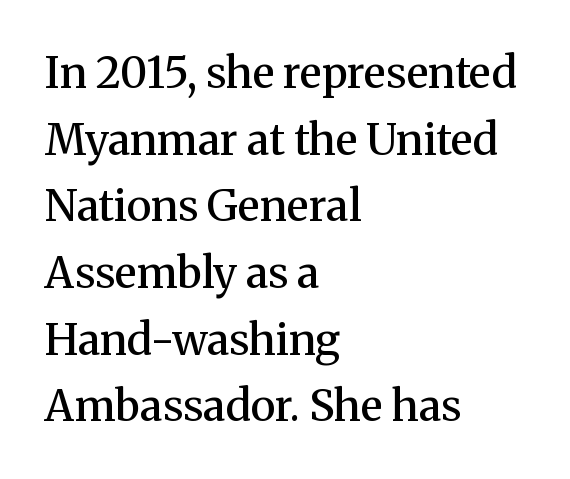
Is this a sans? No — the strokes have serifs. The rendering anchors every line to the left-hand side. Nobody touched the tracking dial on this one. Plain, unruled lines of type.
